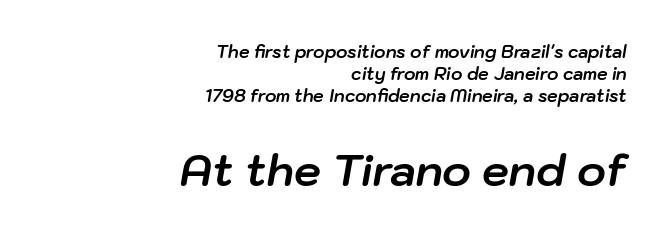
Only glyphs here, with clear space below each row. Notice how the stems are inclined rather than vertical — that's the hallmark of italics. Does extra space separate the letters? No, they use regular spacing. Reading down the block, your eye finds every line finishing at a fixed right position. Size hierarchy here favors the trailing block over the leading one. Do the characters align in a grid? No, the font is proportional.
